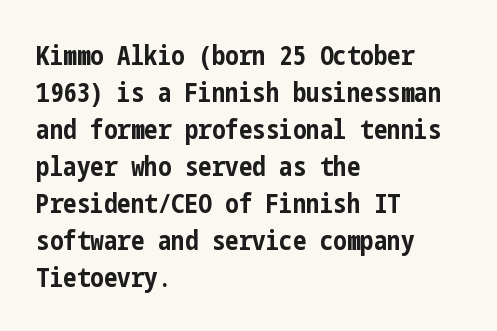
Q: Is the text bold? A: Yes.
Q: Is the text italic (slanted)? A: No, it is upright.
Q: Is the text underlined? A: No.
Q: How is the paragraph aligned? A: Left-aligned.
Q: Is the spacing between letters normal or unusually wide? A: Normal.
Q: Is the spacing between lines tight, normal or loose? A: Normal.
